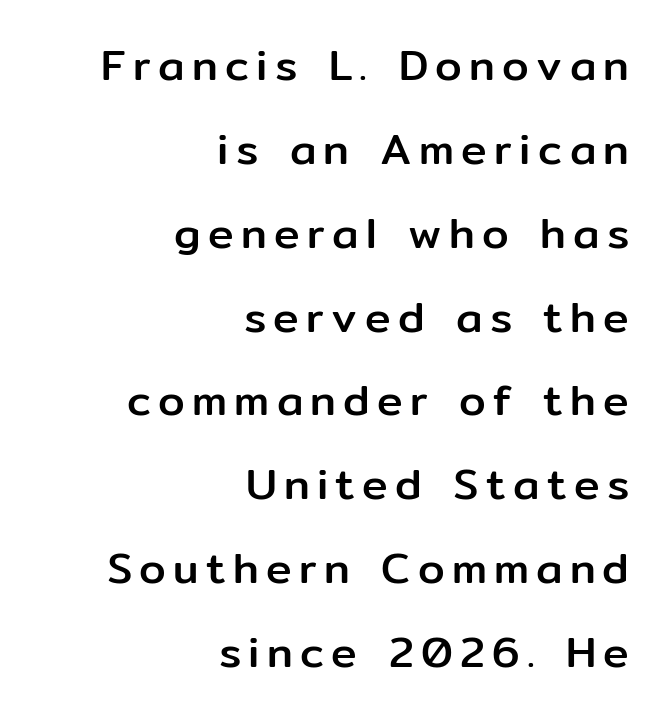
If you measured baseline to baseline, you'd find a long distance. Ascenders rise straight up at ninety degrees. Letterform terminals end flat and unadorned throughout the passage. The strip under each line holds only bare page. Character widths vary here, with narrow letters taking less room than wide ones. Layout note: lines flush right.
